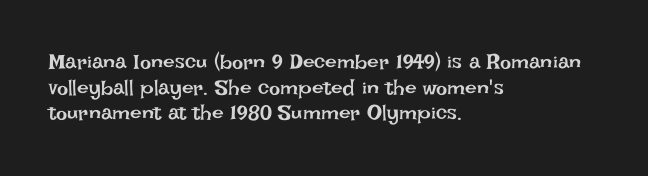
Q: Is the text bold? A: No.
Q: Is the text italic (slanted)? A: No, it is upright.
Q: Is the text underlined? A: No.
Q: How is the paragraph aligned? A: Left-aligned.
Q: Is the spacing between letters normal or unusually wide? A: Normal.
